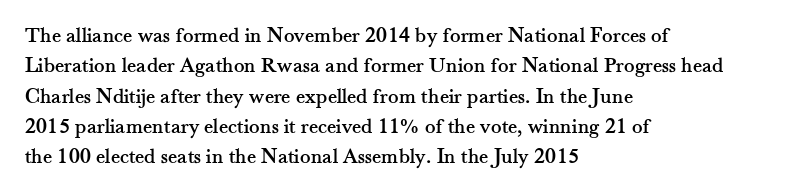
Descenders are the only things crossing below the line. The paragraph has a hard left edge and a soft right edge. Nothing unusual about the tracking: characters are spaced as the font intends. Vertically, the passage feels balanced, rows spaced as you'd expect. If you drew a line through each stem, it would be perfectly vertical.
